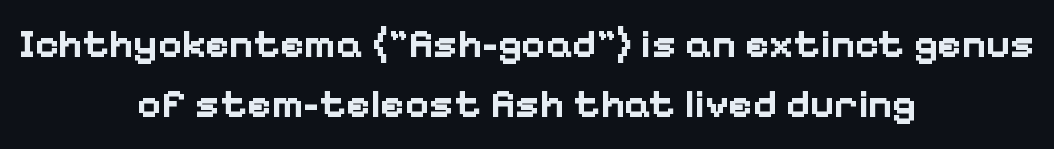
In terms of leading, this rendering sits right in the middle. Bare-footed words on every line. Does the lettering tilt? It doesn't — this is upright. This rendering uses center alignment, leaving both contours irregular but symmetric.
